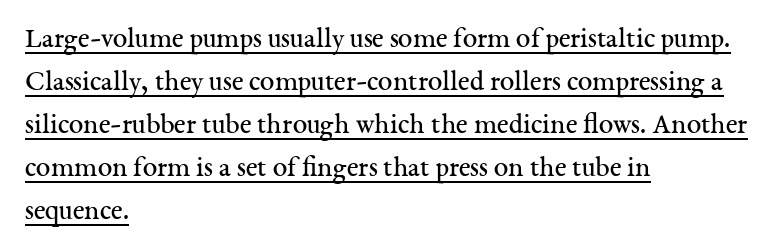
The image shows 29 px regular-weight serif type, upright; set left-aligned, normal line spacing (1.48x), normal letter spacing, underlined; medium stroke contrast and a medium x-height.
